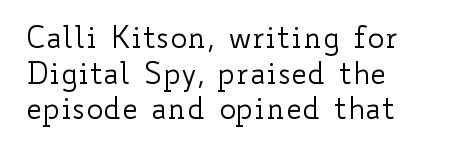
{"italic": "no", "bold": "no", "weight": "regular", "width": "wide", "stroke_contrast": "low", "x_height": "small", "monospaced": "no", "underline": "no", "align": "left", "line_spacing_ratio": 1.23, "letter_spacing": "normal", "letter_spacing_em": 0.0, "glyph_px": 29}
